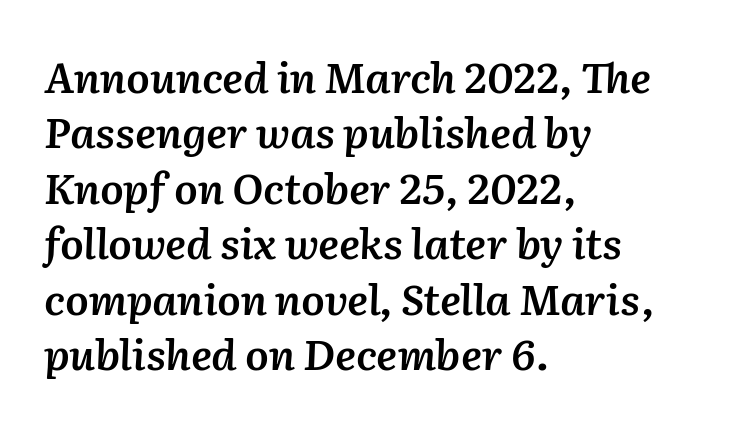
Q: Is the text bold? A: Semi-bold.
Q: Is the text italic (slanted)? A: Yes, it leans right by about 2 degrees.
Q: Is the text underlined? A: No.
Q: How is the paragraph aligned? A: Left-aligned.
Q: Is the spacing between letters normal or unusually wide? A: Normal.
Q: Is the spacing between lines tight, normal or loose? A: Normal.
Q: Width (condensed, normal, or wide)? A: Normal.
Q: Stroke contrast? A: Medium.
Q: x-height? A: Medium.
Q: Monospaced? A: No.
